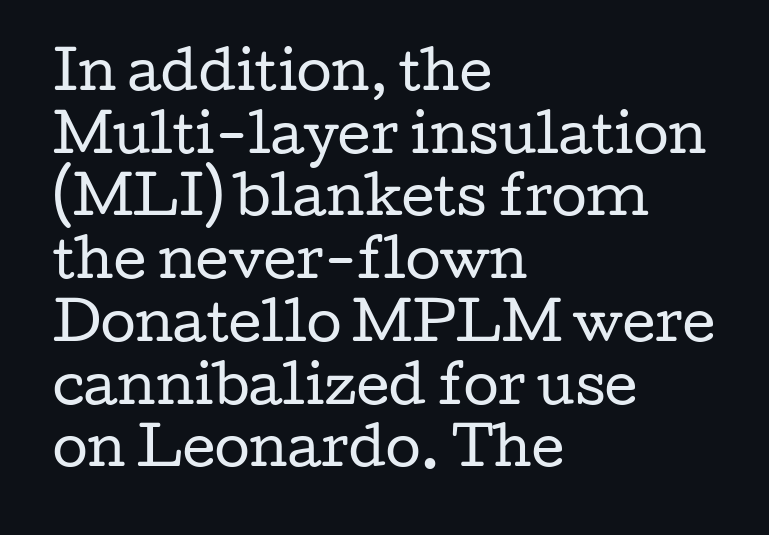
Q: Is the text bold? A: No.
Q: Is the text italic (slanted)? A: No, it is upright.
Q: Is the typeface a serif or a sans-serif typeface? A: Serif.
Q: Is the text underlined? A: No.
Q: How is the paragraph aligned? A: Left-aligned.
Q: Is the spacing between letters normal or unusually wide? A: Normal.
Q: Width (condensed, normal, or wide)? A: Wide.
Q: Stroke contrast? A: Low.
Q: x-height? A: Medium.
Q: Monospaced? A: No.
